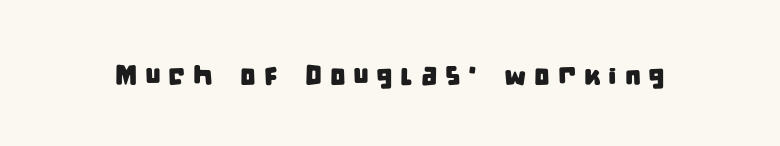
{"serif": "no", "width": "condensed", "stroke_contrast": "low", "x_height": "large", "monospaced": "no", "underline": "no", "letter_spacing": "wide", "letter_spacing_em": 0.27, "glyph_px": 28}
